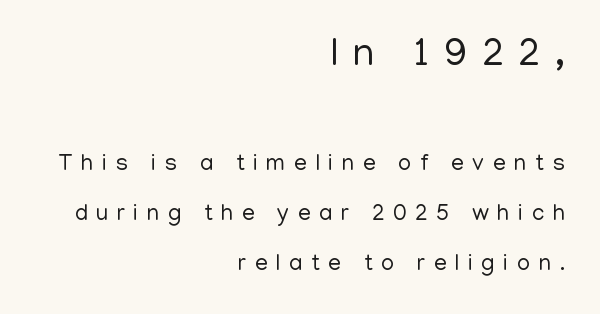
Lines of text with bare space underneath. One glance says open: line gaps are wider than usual. Display-style spreading of the glyphs; the letterfit is very open. Vertical stems look standard width or narrower in stroke. These lines are rendered in a variable-pitch font.
